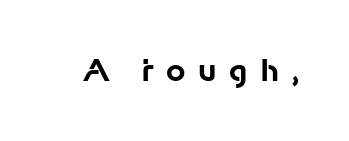
The image shows 30 px bold sans-serif type, upright; set unusually wide letter spacing (+0.41 em), not underlined; low stroke contrast and a medium x-height.
